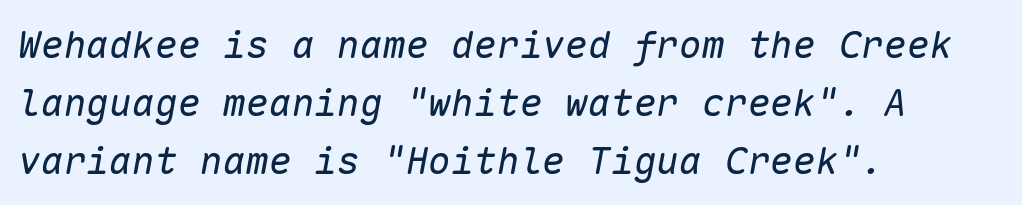
Q: Is the text bold? A: No.
Q: Is the text italic (slanted)? A: Yes, it leans right by about 10 degrees.
Q: Is the text underlined? A: No.
Q: How is the paragraph aligned? A: Left-aligned.
Q: Is the spacing between letters normal or unusually wide? A: Normal.
Q: Is the spacing between lines tight, normal or loose? A: Normal.
Q: Width (condensed, normal, or wide)? A: Normal.
Q: Stroke contrast? A: Low.
Q: x-height? A: Medium.
Q: Monospaced? A: Yes.
